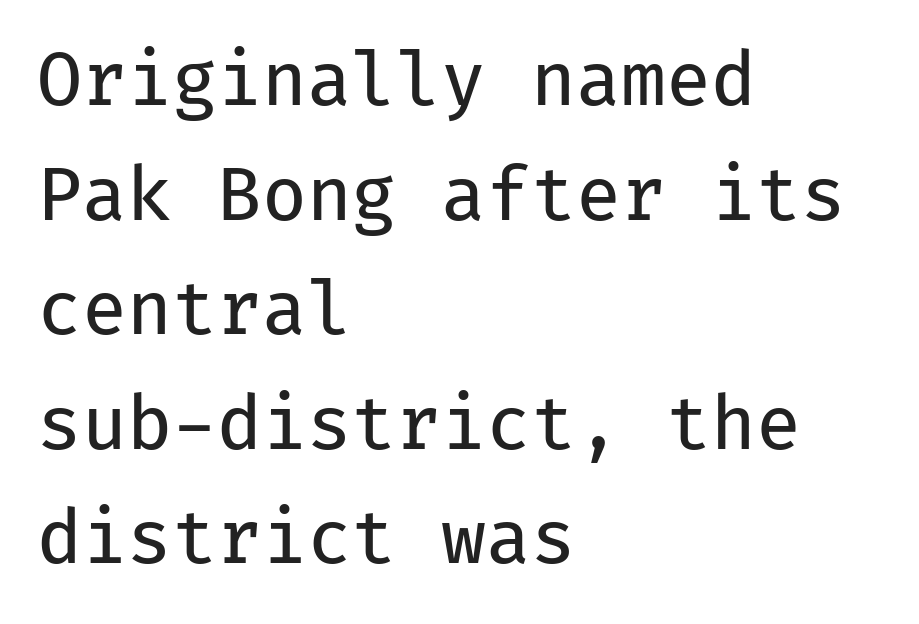
Q: Is the text bold? A: No.
Q: Is the text italic (slanted)? A: No, it is upright.
Q: Is the typeface a serif or a sans-serif typeface? A: Sans-serif.
Q: Is the text underlined? A: No.
Q: How is the paragraph aligned? A: Left-aligned.
Q: Is the spacing between letters normal or unusually wide? A: Normal.
Q: Is the spacing between lines tight, normal or loose? A: Normal.
Q: Width (condensed, normal, or wide)? A: Normal.
Q: Stroke contrast? A: Low.
Q: x-height? A: Medium.
Q: Monospaced? A: Yes.
